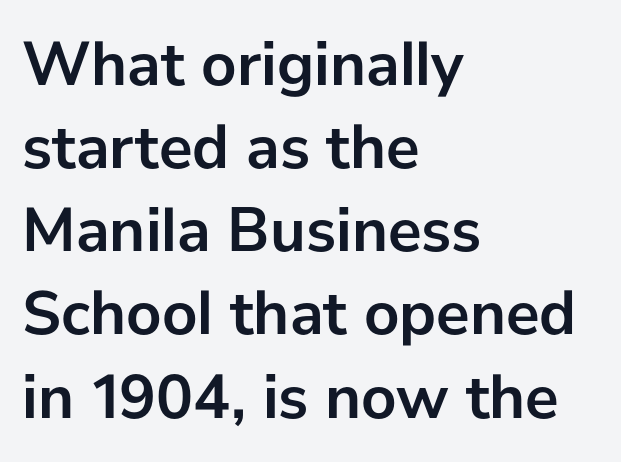
{"serif": "no", "italic": "no", "bold": "yes", "weight": "semibold", "width": "normal", "stroke_contrast": "low", "x_height": "medium", "monospaced": "no", "underline": "no", "align": "left", "line_spacing": "normal", "line_spacing_ratio": 1.32, "letter_spacing": "normal", "letter_spacing_em": 0.0, "glyph_px": 63}
